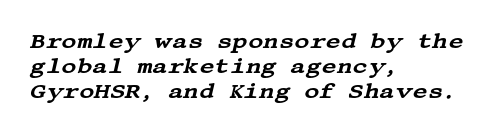
Q: Is the text italic (slanted)? A: Yes, it leans right by about 13 degrees.
Q: Is the text underlined? A: No.
Q: How is the paragraph aligned? A: Left-aligned.
Q: Is the spacing between letters normal or unusually wide? A: Normal.
